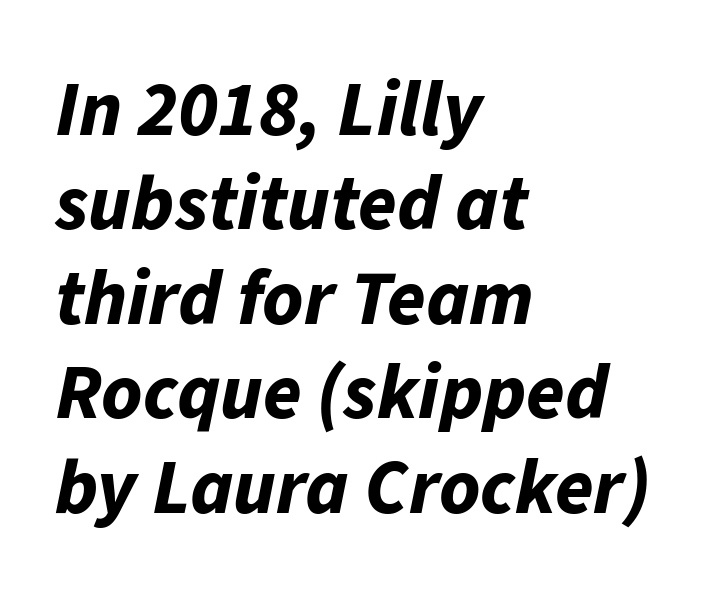
The image shows 78 px bold type, italic (leaning right); set left-aligned, line spacing 1.21x, normal letter spacing, not underlined; low stroke contrast and a medium x-height.
